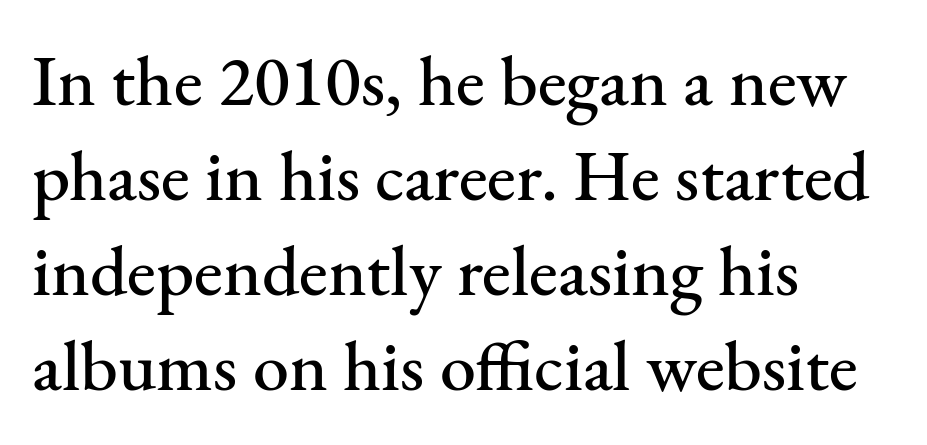
{"serif": "yes", "italic": "no", "width": "normal", "stroke_contrast": "medium", "x_height": "small", "monospaced": "no", "underline": "no", "align": "left", "line_spacing": "normal", "line_spacing_ratio": 1.32, "letter_spacing": "normal", "letter_spacing_em": 0.0, "glyph_px": 72}
